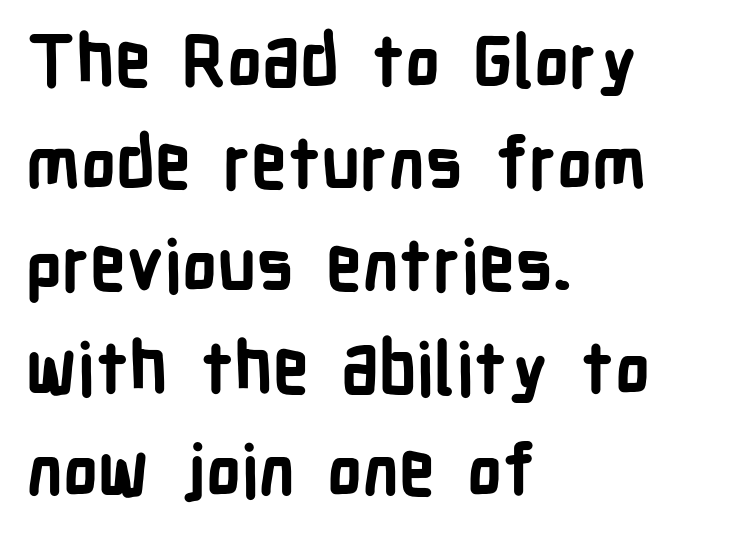
Tracking here is standard; glyphs follow each other at the usual distance. Designer's note — italics off, roman on. These lines are rendered in a variable-pitch font. This is sans-serif lettering, the kind often seen on screens and signage. The leading is moderate, giving the passage an even texture.
